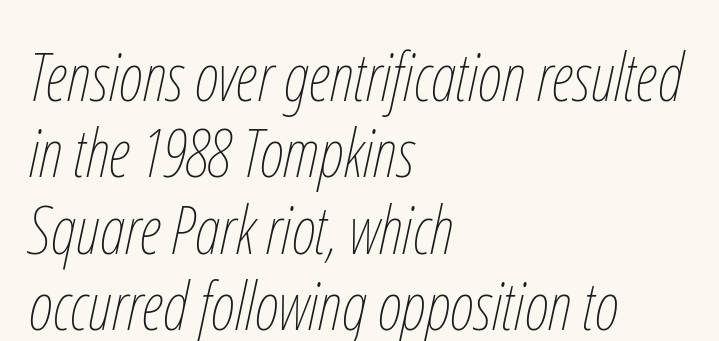
The image shows 67 px thin, condensed type, italic (leaning right); set left-aligned, tight line spacing (1.14x), normal letter spacing, not underlined; low stroke contrast and a medium x-height.
